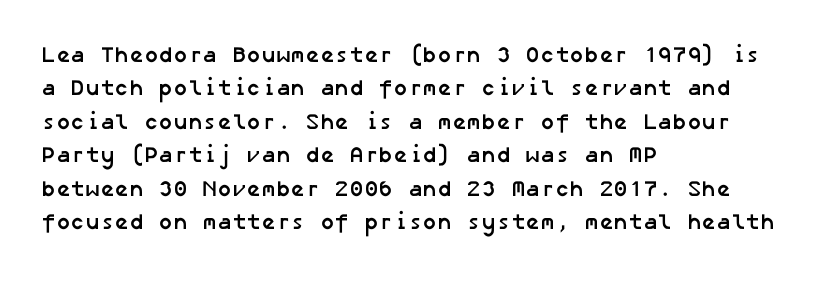
Caption: multi-line text, flush left, ragged right. A clean baseline with only descenders dipping below it. Inter-character spacing is left at the font's built-in metrics. Set as a true bold cut, around the 700 mark. The designer left line spacing at the default.
